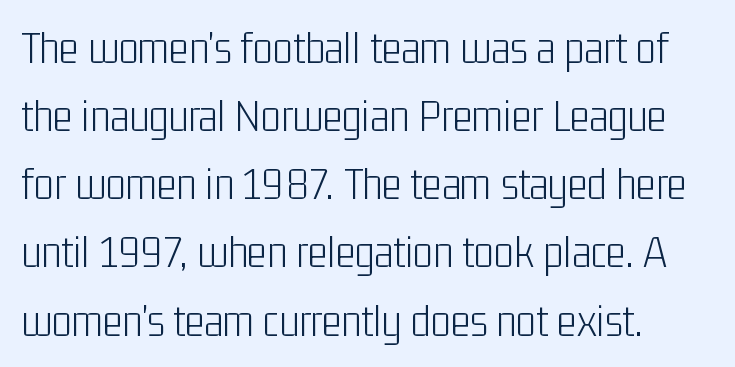
Q: Is the text bold? A: No.
Q: Is the text italic (slanted)? A: No, it is upright.
Q: Is the typeface a serif or a sans-serif typeface? A: Sans-serif.
Q: Is the text underlined? A: No.
Q: How is the paragraph aligned? A: Left-aligned.
Q: Is the spacing between letters normal or unusually wide? A: Normal.
Q: Is the spacing between lines tight, normal or loose? A: Normal.
Q: Width (condensed, normal, or wide)? A: Condensed.
Q: Stroke contrast? A: Low.
Q: x-height? A: Medium.
Q: Monospaced? A: No.
